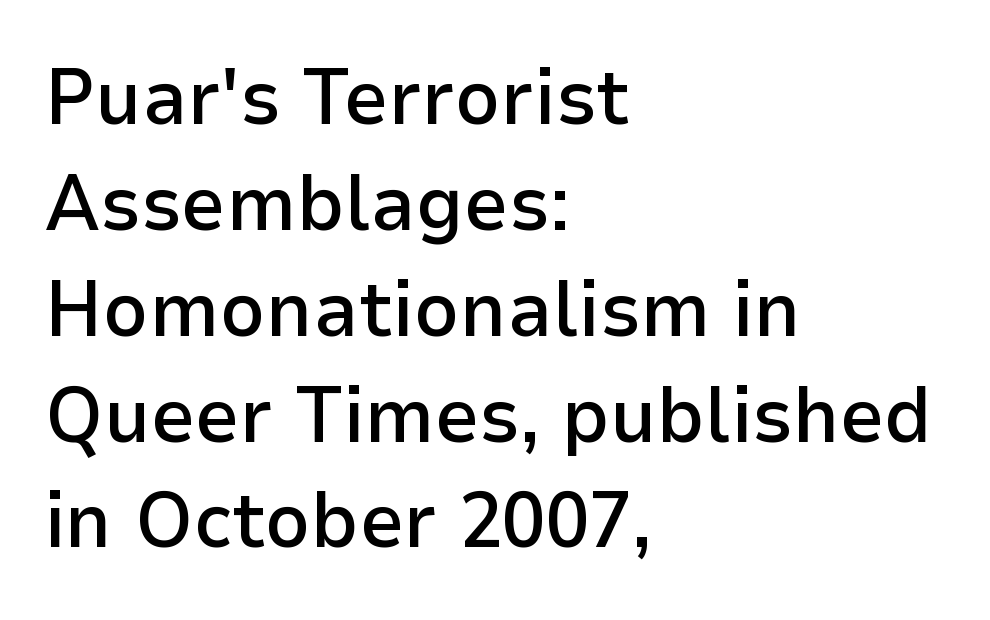
{"serif": "no", "italic": "no", "bold": "semi", "weight": "semibold", "width": "normal", "stroke_contrast": "low", "x_height": "medium", "monospaced": "no", "underline": "no", "align": "left", "line_spacing": "normal", "line_spacing_ratio": 1.34, "letter_spacing": "normal", "letter_spacing_em": 0.0, "glyph_px": 79}
